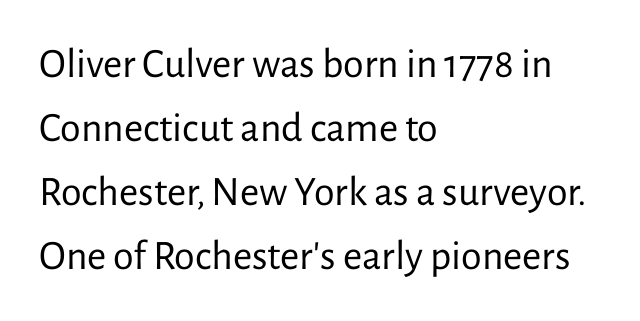
The image shows 42 px regular-weight sans-serif type, upright; set left-aligned, normal line spacing (1.52x), normal letter spacing, not underlined; low stroke contrast and a medium x-height.
